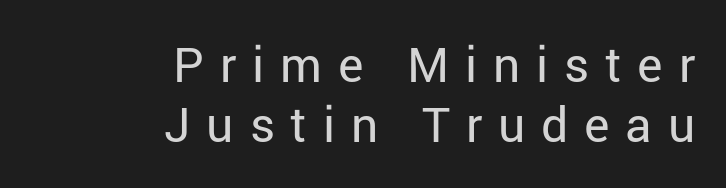
Q: Is the text bold? A: No.
Q: Is the text italic (slanted)? A: No, it is upright.
Q: Is the typeface a serif or a sans-serif typeface? A: Sans-serif.
Q: Is the text underlined? A: No.
Q: How is the paragraph aligned? A: Right-aligned.
Q: Is the spacing between letters normal or unusually wide? A: Unusually wide.
Q: Is the spacing between lines tight, normal or loose? A: Normal.
Q: Width (condensed, normal, or wide)? A: Normal.
Q: Stroke contrast? A: Low.
Q: x-height? A: Medium.
Q: Monospaced? A: No.
